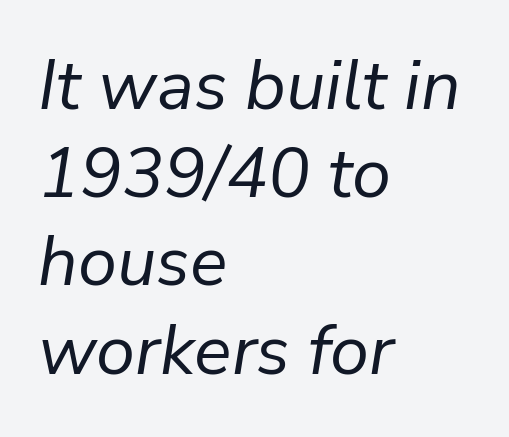
These lines stack with their left ends in a neat column. The glyphs are unaccompanied by any horizontal stroke below them. Spacing verdict: proportional, widths tailored to each character. This sample uses plain, unmodified letter spacing.
